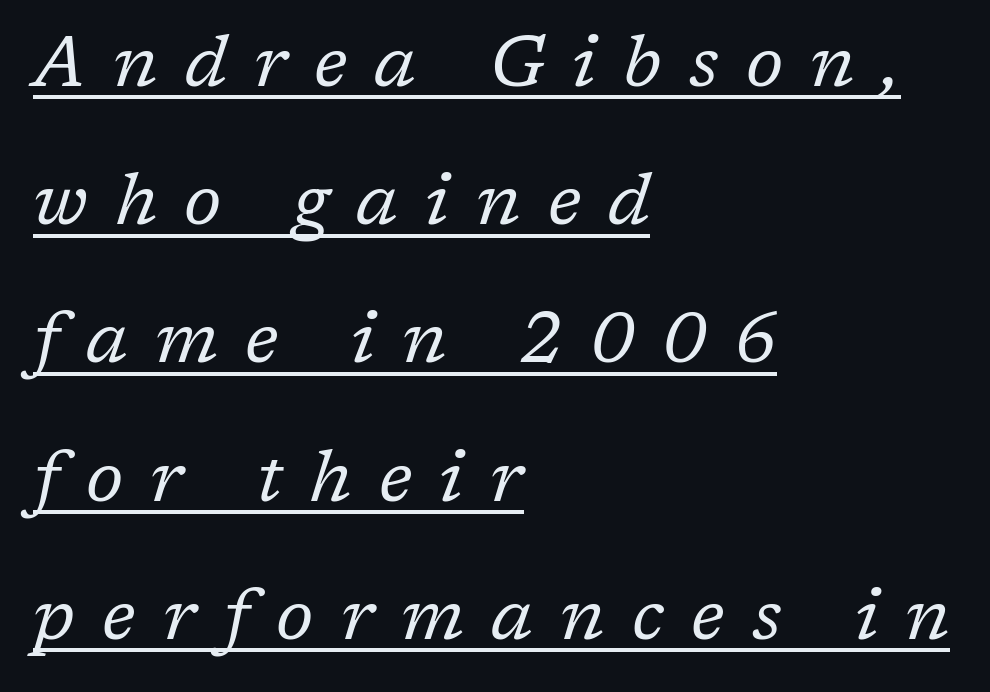
{"serif": "yes", "italic": "yes", "lean": "right", "slant_degrees": 17, "bold": "no", "weight": "regular", "width": "normal", "stroke_contrast": "low", "x_height": "medium", "monospaced": "no", "underline": "yes", "align": "left", "line_spacing": "loose", "line_spacing_ratio": 1.92, "letter_spacing": "wide", "letter_spacing_em": 0.38, "glyph_px": 72}
